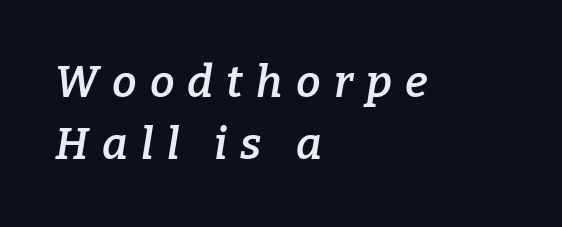
The image shows 44 px semibold serif type, italic (leaning right); set left-aligned, normal line spacing (1.42x), unusually wide letter spacing (+0.3 em), not underlined; low stroke contrast and a medium x-height.
